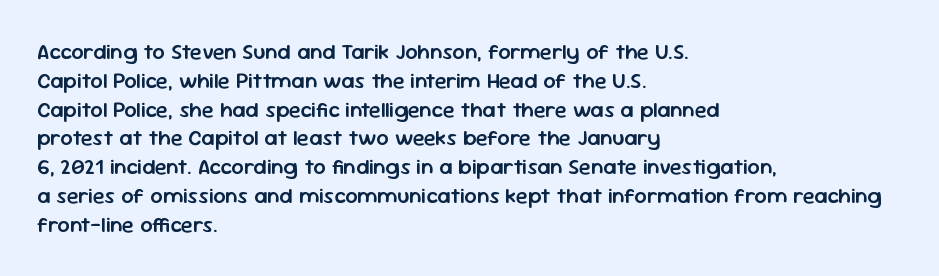
{"italic": "no", "bold": "semi", "underline": "no", "align": "left", "line_spacing": "normal", "line_spacing_ratio": 1.31, "letter_spacing": "normal", "letter_spacing_em": 0.0, "glyph_px": 22}
